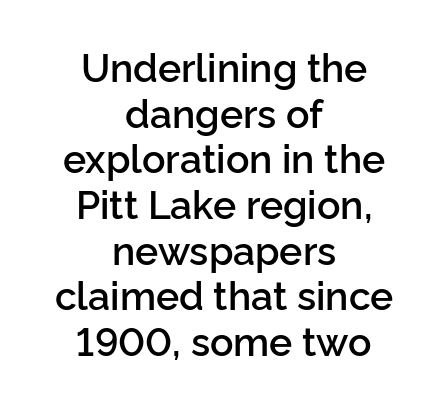
The image shows 39 px semibold sans-serif type, upright; set centered, line spacing 1.17x, normal letter spacing, not underlined; low stroke contrast and a medium x-height.
